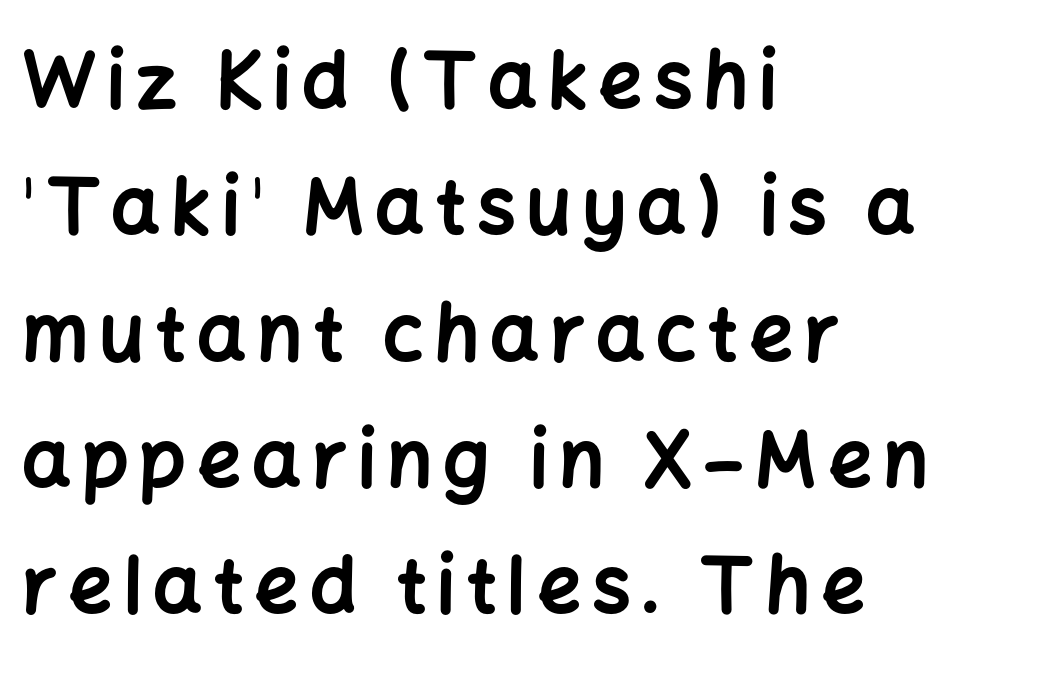
{"serif": "no", "italic": "no", "bold": "yes", "weight": "bold", "width": "normal", "stroke_contrast": "low", "x_height": "medium", "monospaced": "no", "underline": "no", "align": "left", "line_spacing": "normal", "line_spacing_ratio": 1.64, "glyph_px": 77}
